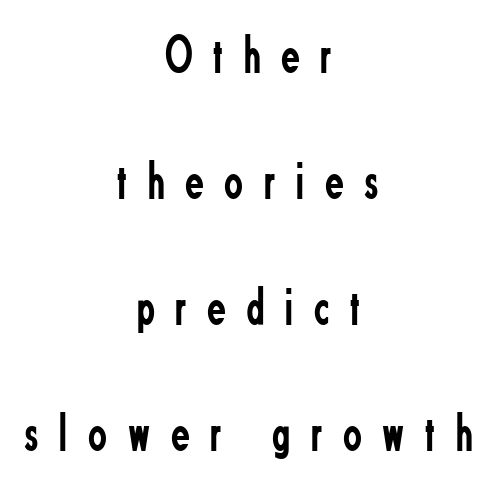
Q: Is the text bold? A: No.
Q: Is the text italic (slanted)? A: No, it is upright.
Q: Is the typeface a serif or a sans-serif typeface? A: Sans-serif.
Q: Is the text underlined? A: No.
Q: How is the paragraph aligned? A: Centered.
Q: Is the spacing between letters normal or unusually wide? A: Unusually wide.
Q: Is the spacing between lines tight, normal or loose? A: Loose.
Q: Width (condensed, normal, or wide)? A: Condensed.
Q: Stroke contrast? A: Low.
Q: x-height? A: Small.
Q: Monospaced? A: No.
